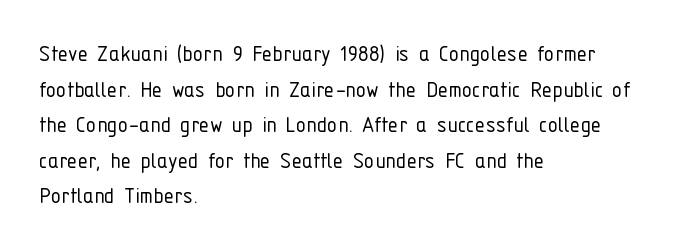
{"italic": "no", "bold": "no", "underline": "no", "align": "left", "line_spacing": "normal", "line_spacing_ratio": 1.37, "letter_spacing": "normal", "letter_spacing_em": 0.0, "glyph_px": 26}
